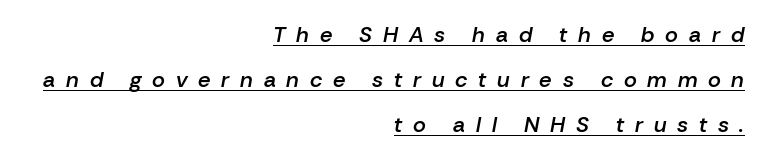
The image shows 22 px text type, italic (leaning right); set right-aligned, loose line spacing (2.05x), unusually wide letter spacing (+0.49 em), underlined.
